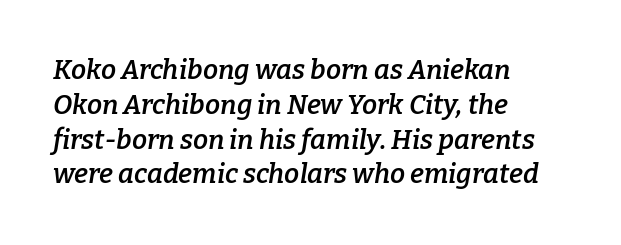
{"italic": "yes", "lean": "right", "slant_degrees": 9, "bold": "semi", "underline": "no", "align": "left", "line_spacing": "normal", "line_spacing_ratio": 1.29, "letter_spacing": "normal", "letter_spacing_em": 0.0, "glyph_px": 27}
